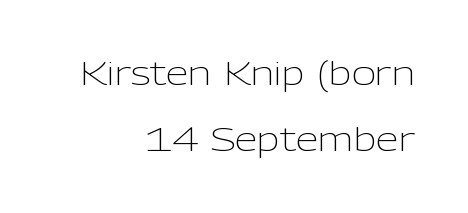
{"serif": "no", "italic": "no", "bold": "no", "weight": "light", "width": "normal", "stroke_contrast": "low", "x_height": "medium", "monospaced": "no", "underline": "no", "align": "right", "line_spacing": "loose", "line_spacing_ratio": 2.01, "letter_spacing": "normal", "letter_spacing_em": 0.0, "glyph_px": 33}
